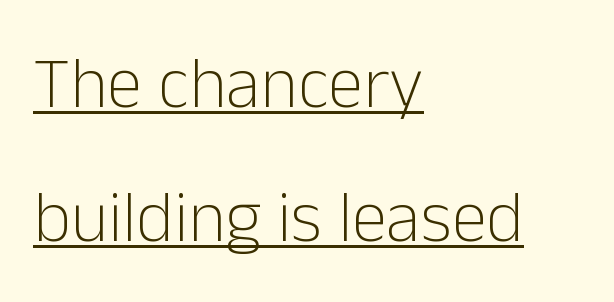
Q: Is the text bold? A: No.
Q: Is the text italic (slanted)? A: No, it is upright.
Q: Is the typeface a serif or a sans-serif typeface? A: Sans-serif.
Q: Is the text underlined? A: Yes.
Q: How is the paragraph aligned? A: Left-aligned.
Q: Is the spacing between letters normal or unusually wide? A: Normal.
Q: Width (condensed, normal, or wide)? A: Normal.
Q: Stroke contrast? A: Low.
Q: x-height? A: Medium.
Q: Monospaced? A: No.
